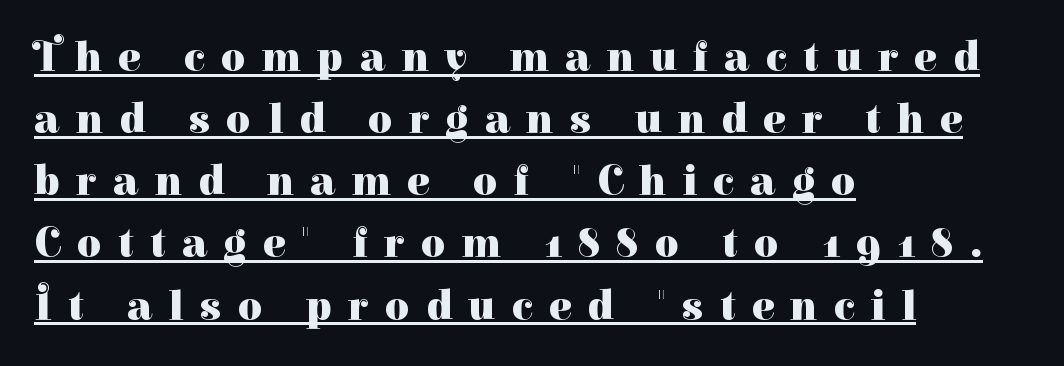
The image shows 42 px heavy serif type, upright; set left-aligned, normal line spacing (1.48x), unusually wide letter spacing (+0.39 em), underlined; high stroke contrast and a medium x-height.
